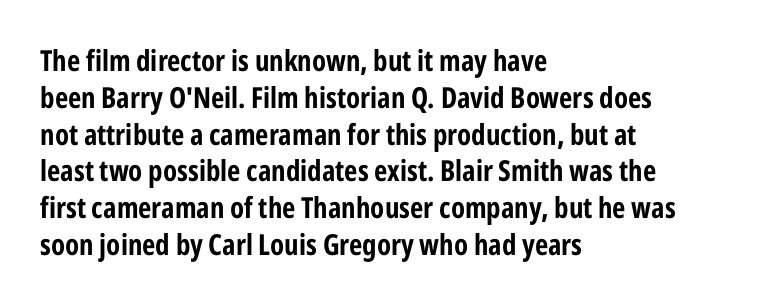
The characters look thick and weighty, a clear bold. The lines in this sample share a left origin and differ only in where they stop. The area under the type is left untouched. The rows are spaced the way most documents space them.
